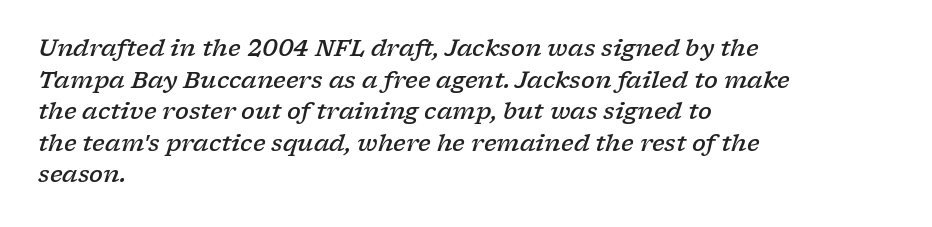
Default kerning and tracking; the words read as compact shapes. The area under the type is left untouched. The rendering anchors every line to the left-hand side. Every character sits at an angle, as italics do. The glyphs have the mass of a demibold cut, below bold.
